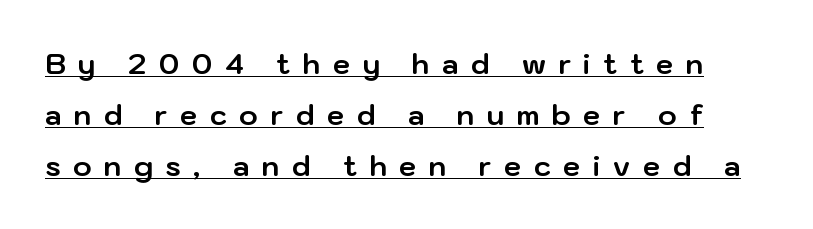
{"serif": "no", "italic": "no", "bold": "yes", "weight": "bold", "width": "normal", "stroke_contrast": "low", "x_height": "medium", "monospaced": "no", "underline": "yes", "line_spacing_ratio": 1.82, "letter_spacing": "wide", "letter_spacing_em": 0.45, "glyph_px": 28}
